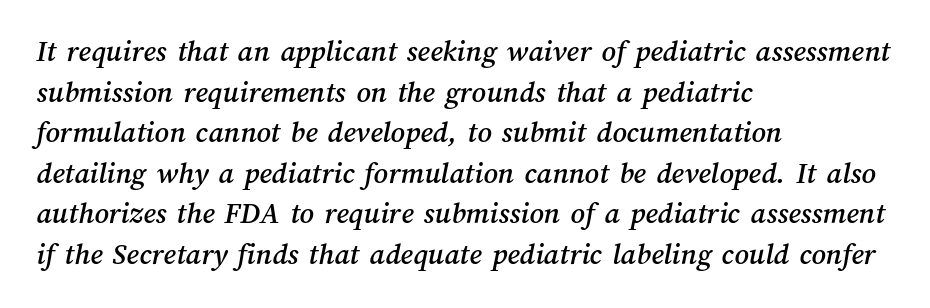
Left-aligned paragraph, ragged on the right. Regarding leading, the lines here are spaced in the standard way. Proportional: the letters do not fall into vertical columns. Glyph-to-glyph distance matches everyday printed text.
